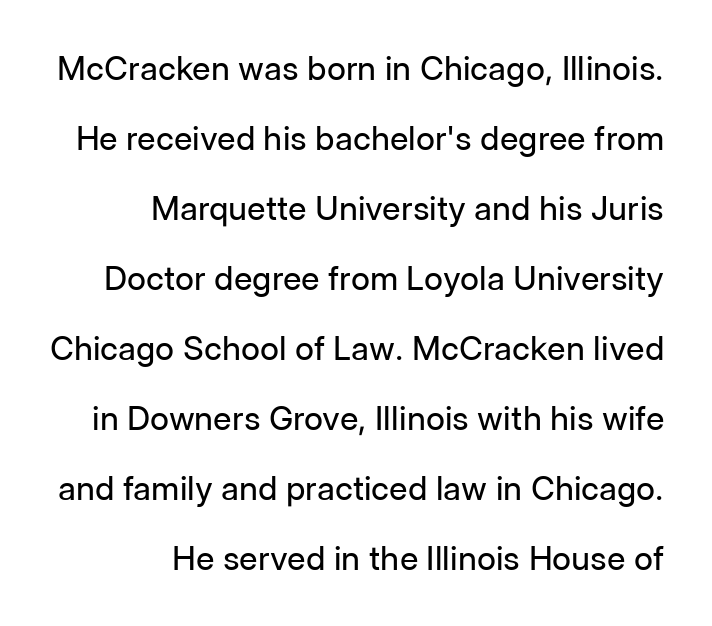
The letters advance in unequal steps, a hallmark of proportional type. Is this a heavy cut? Hardly; it is regular or lighter. The words here are not underlined. Typeset ragged left — the right edge is the straight one.
